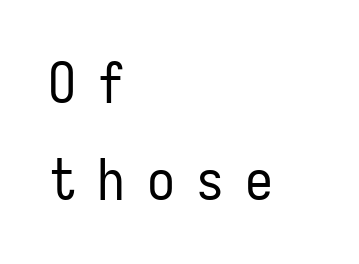
The image shows 56 px regular-weight, condensed sans-serif type, upright, monospaced; set left-aligned, line spacing 1.73x, unusually wide letter spacing (+0.38 em), not underlined; low stroke contrast and a medium x-height.
